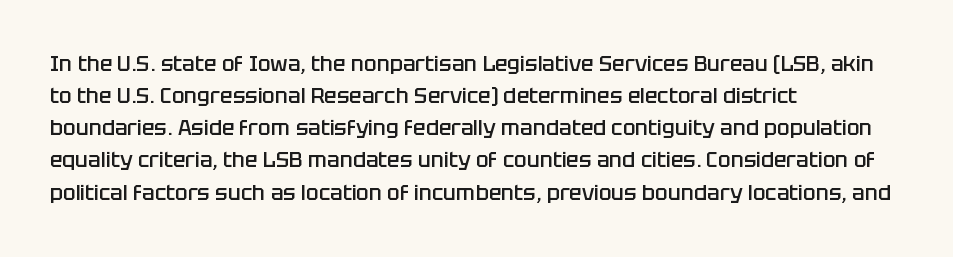
Q: Is the text bold? A: Semi-bold.
Q: Is the text italic (slanted)? A: No, it is upright.
Q: Is the text underlined? A: No.
Q: How is the paragraph aligned? A: Left-aligned.
Q: Is the spacing between letters normal or unusually wide? A: Normal.
Q: Is the spacing between lines tight, normal or loose? A: Normal.
